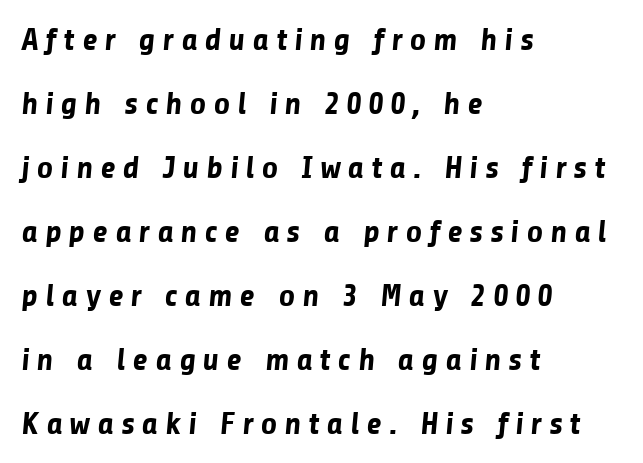
Any mark beneath the type? The region is blank. In terms of leading, this rendering errs on the spacious side. The type is letterspaced generously, with wide tracking. You could not count columns in this text — the font is proportionally spaced. I'd call this a sans setting — the letters go barefoot.
